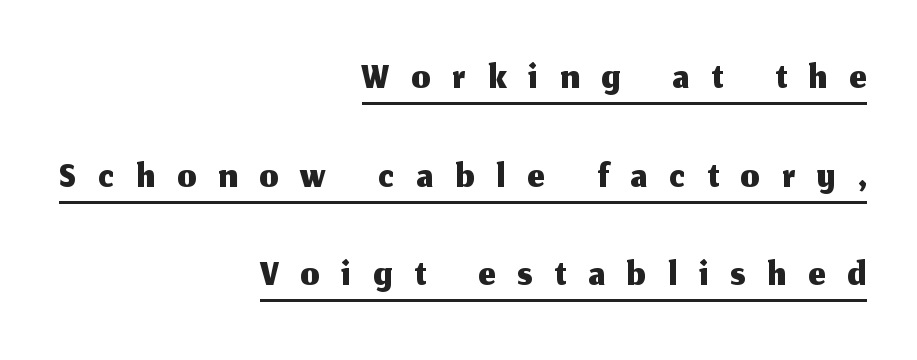
Does the type have serifs? No, each stem ends abruptly. The lines in this sample share a right terminus and differ only in where they begin. Do the letters lean? They stand straight. Successive baselines arrive at the customary interval. The passage shown is underscored from start to finish. Proportional: the letters do not fall into vertical columns.
